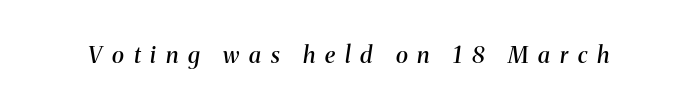
{"italic": "yes", "lean": "right", "slant_degrees": 8, "bold": "semi", "underline": "no", "letter_spacing": "wide", "letter_spacing_em": 0.43, "glyph_px": 23}
